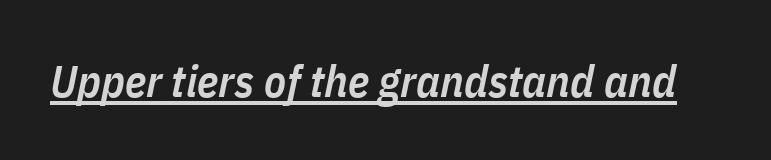
Q: Is the text bold? A: Semi-bold.
Q: Is the text italic (slanted)? A: Yes, it leans right by about 11 degrees.
Q: Is the text underlined? A: Yes.
Q: Is the spacing between letters normal or unusually wide? A: Normal.
Q: Width (condensed, normal, or wide)? A: Condensed.
Q: Stroke contrast? A: Low.
Q: x-height? A: Medium.
Q: Monospaced? A: No.
